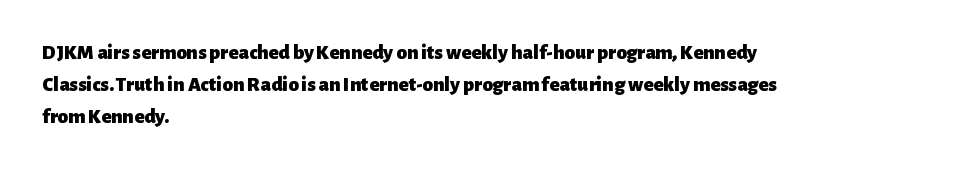
Q: Is the text bold? A: Yes.
Q: Is the text italic (slanted)? A: No, it is upright.
Q: Is the text underlined? A: No.
Q: How is the paragraph aligned? A: Left-aligned.
Q: Is the spacing between letters normal or unusually wide? A: Normal.
Q: Is the spacing between lines tight, normal or loose? A: Normal.
